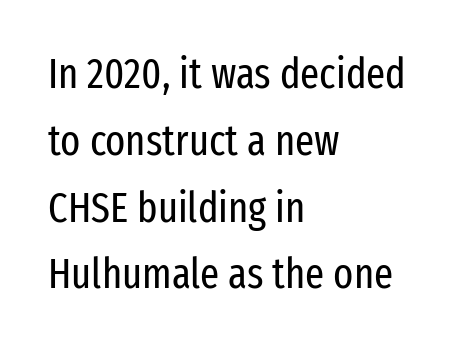
The letters carry no serifs — their stems end cleanly without finishing strokes. Teacher's note: observe the even left margin — that is flush-left alignment. How would I describe the line gaps? Plain and ordinary. Descender tails drop into unmarked territory. The tracking reads as untouched default to a designer's eye. These lines are rendered in a variable-pitch font.
